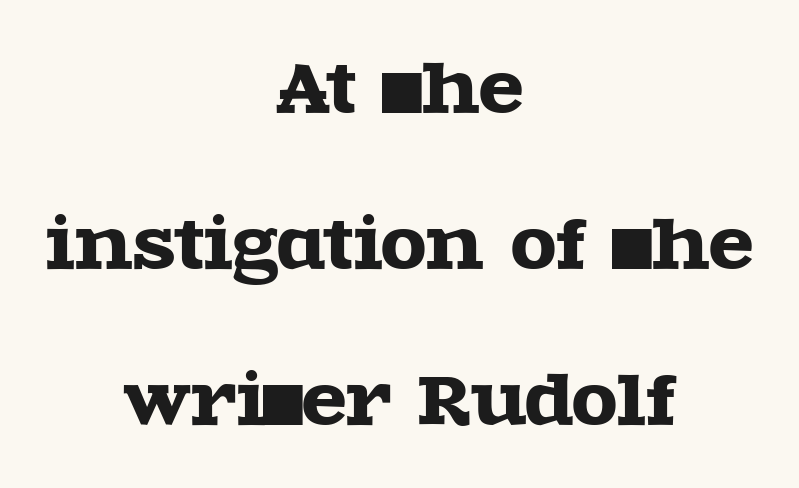
Horizontal bands of white between lines are thick stripes. To sum up the face: it has serifs. Do the characters align in a grid? No, the font is proportional. No extra tracking has been applied to these lines.
